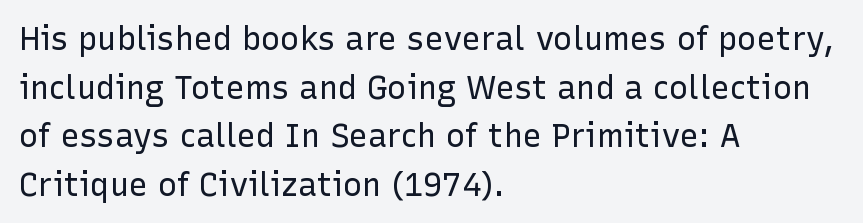
Q: Is the text bold? A: No.
Q: Is the text italic (slanted)? A: No, it is upright.
Q: Is the typeface a serif or a sans-serif typeface? A: Sans-serif.
Q: Is the text underlined? A: No.
Q: How is the paragraph aligned? A: Left-aligned.
Q: Is the spacing between letters normal or unusually wide? A: Normal.
Q: Is the spacing between lines tight, normal or loose? A: Normal.
Q: Width (condensed, normal, or wide)? A: Normal.
Q: Stroke contrast? A: Low.
Q: x-height? A: Medium.
Q: Monospaced? A: No.
